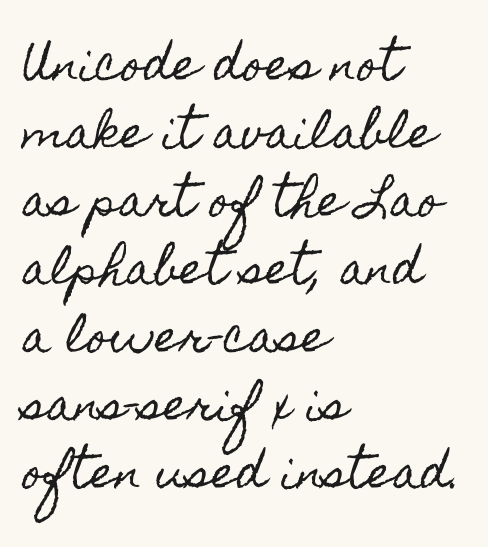
The image shows 43 px condensed type; set left-aligned, normal line spacing (1.58x), normal letter spacing, not underlined; a small x-height.
